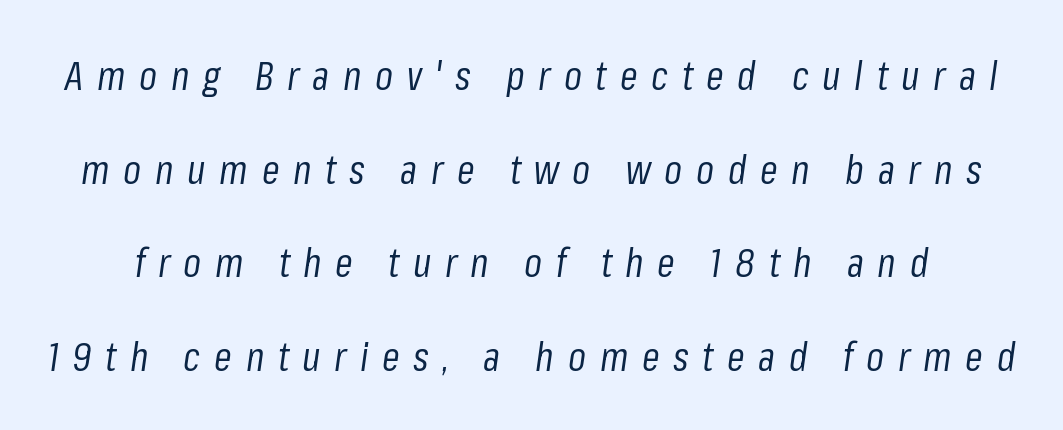
No extra ink here — the face is not bold. The space beneath each line is pristine and unruled. Students, observe: this is what heavily led, spacious text looks like. Compared with ordinary roman type, these characters are visibly tilted. Each letter keeps its own natural width here, so spacing adapts to shape. The passage shown has open, widely tracked lettering throughout.
